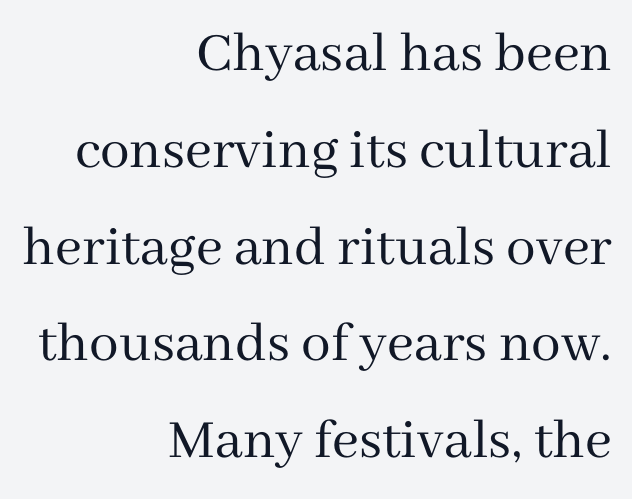
Q: Is the text bold? A: No.
Q: Is the text italic (slanted)? A: No, it is upright.
Q: Is the typeface a serif or a sans-serif typeface? A: Serif.
Q: Is the text underlined? A: No.
Q: How is the paragraph aligned? A: Right-aligned.
Q: Is the spacing between letters normal or unusually wide? A: Normal.
Q: Is the spacing between lines tight, normal or loose? A: Normal.
Q: Width (condensed, normal, or wide)? A: Normal.
Q: Stroke contrast? A: Medium.
Q: x-height? A: Medium.
Q: Monospaced? A: No.
